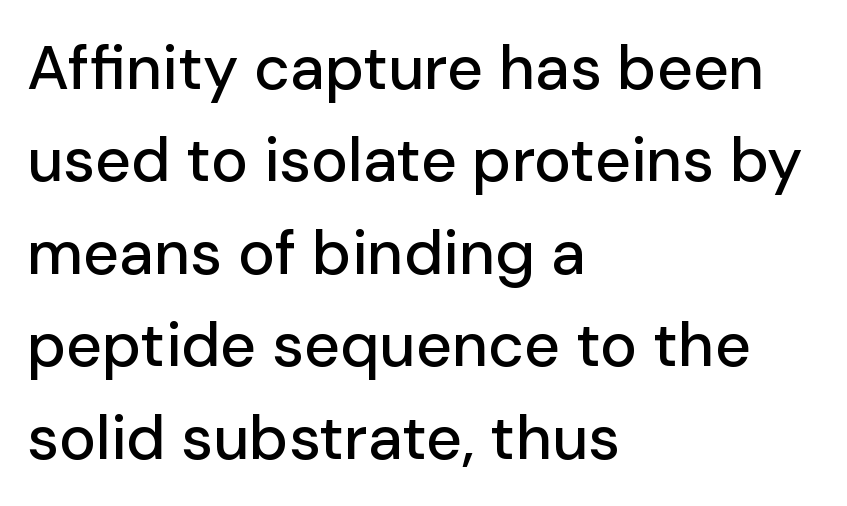
Q: Is the text italic (slanted)? A: No, it is upright.
Q: Is the typeface a serif or a sans-serif typeface? A: Sans-serif.
Q: Is the text underlined? A: No.
Q: How is the paragraph aligned? A: Left-aligned.
Q: Is the spacing between letters normal or unusually wide? A: Normal.
Q: Is the spacing between lines tight, normal or loose? A: Normal.
Q: Width (condensed, normal, or wide)? A: Normal.
Q: Stroke contrast? A: Low.
Q: x-height? A: Medium.
Q: Monospaced? A: No.
